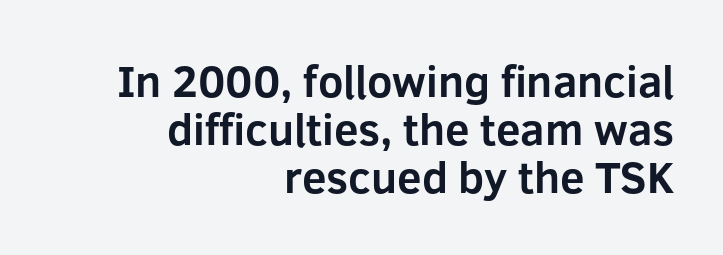
The image shows 44 px bold sans-serif type, upright; set right-aligned, tight line spacing (1.09x), normal letter spacing, not underlined; low stroke contrast and a medium x-height.
